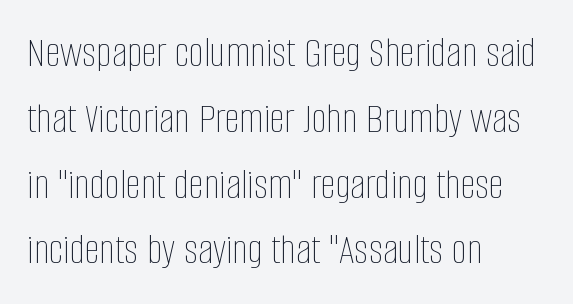
Do the characters align in a grid? No, the font is proportional. The letters sit at their default tracking, neither squeezed nor spread. Rendered with straight, roman letterforms. Notice how the passage keeps a crisp vertical edge on the left only.
